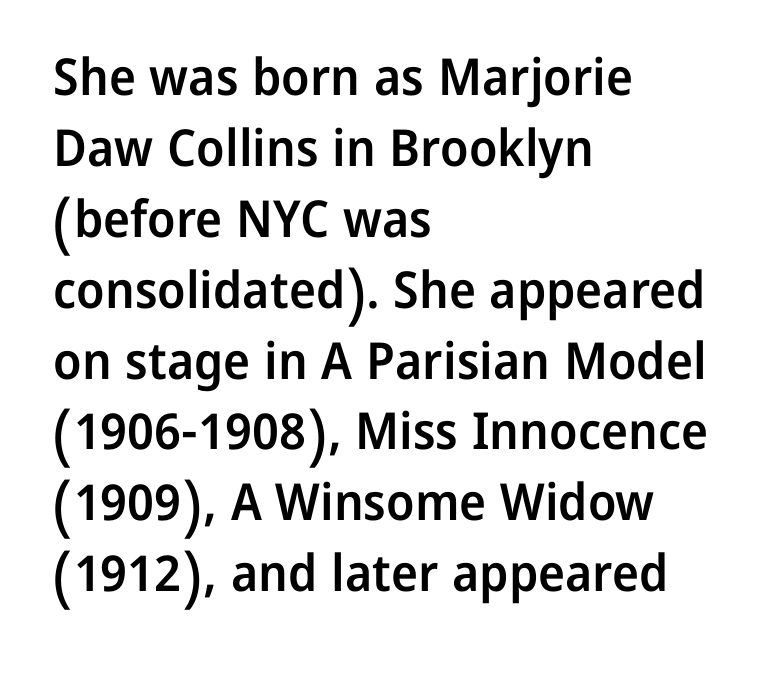
Typographic density is moderately raised because the face is semibold. Does the type have serifs? No, each stem ends abruptly. The vertical gap from one line to the next is medium. Plain, unruled lines of type. Proportional: the letters do not fall into vertical columns.
